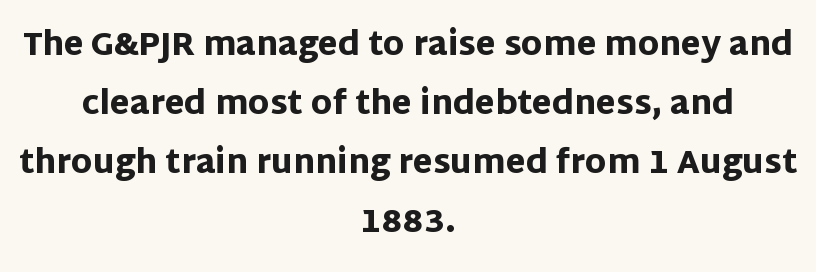
Q: Is the text bold? A: Yes.
Q: Is the text italic (slanted)? A: No, it is upright.
Q: Is the typeface a serif or a sans-serif typeface? A: Sans-serif.
Q: Is the text underlined? A: No.
Q: How is the paragraph aligned? A: Centered.
Q: Is the spacing between letters normal or unusually wide? A: Normal.
Q: Width (condensed, normal, or wide)? A: Normal.
Q: Stroke contrast? A: Low.
Q: x-height? A: Large.
Q: Monospaced? A: No.
